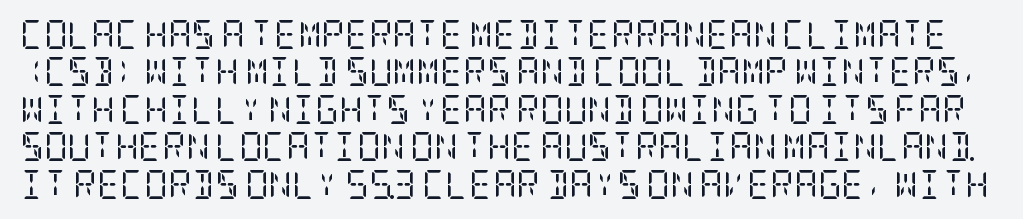
{"serif": "yes", "italic": "no", "bold": "no", "weight": "regular", "width": "condensed", "stroke_contrast": "low", "x_height": "large", "underline": "no", "line_spacing": "normal", "line_spacing_ratio": 1.29, "letter_spacing": "normal", "letter_spacing_em": 0.0, "glyph_px": 29}
